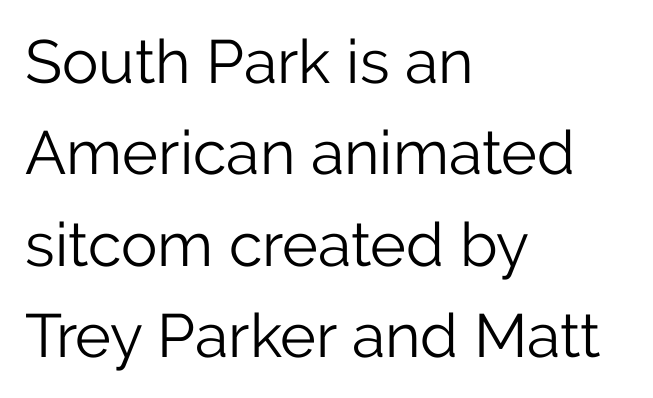
{"serif": "no", "italic": "no", "bold": "no", "weight": "light", "width": "normal", "stroke_contrast": "low", "x_height": "medium", "monospaced": "no", "underline": "no", "align": "left", "line_spacing": "normal", "line_spacing_ratio": 1.5, "letter_spacing": "normal", "letter_spacing_em": 0.0, "glyph_px": 61}
